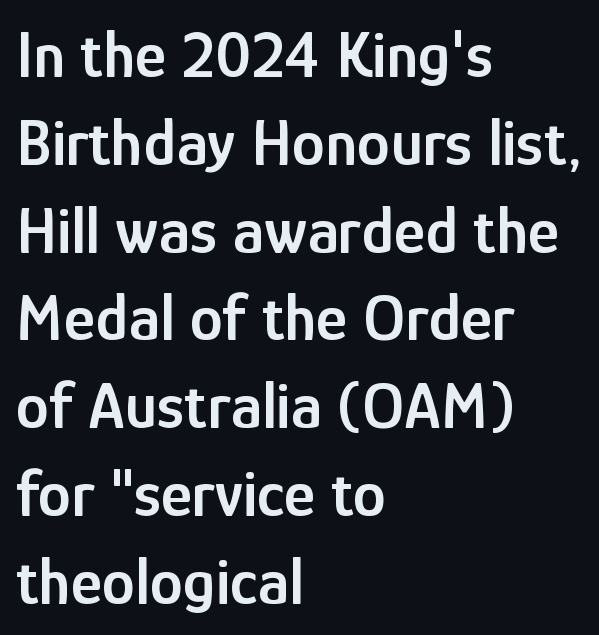
Q: Is the text bold? A: Semi-bold.
Q: Is the text italic (slanted)? A: No, it is upright.
Q: Is the typeface a serif or a sans-serif typeface? A: Sans-serif.
Q: Is the text underlined? A: No.
Q: How is the paragraph aligned? A: Left-aligned.
Q: Is the spacing between letters normal or unusually wide? A: Normal.
Q: Is the spacing between lines tight, normal or loose? A: Normal.
Q: Width (condensed, normal, or wide)? A: Condensed.
Q: Stroke contrast? A: Low.
Q: x-height? A: Medium.
Q: Monospaced? A: No.
